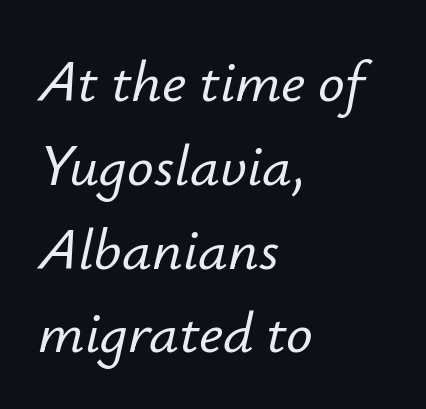
The image shows 59 px text type, italic (leaning right); set left-aligned, normal line spacing (1.42x), normal letter spacing, not underlined; low stroke contrast and a small x-height.
